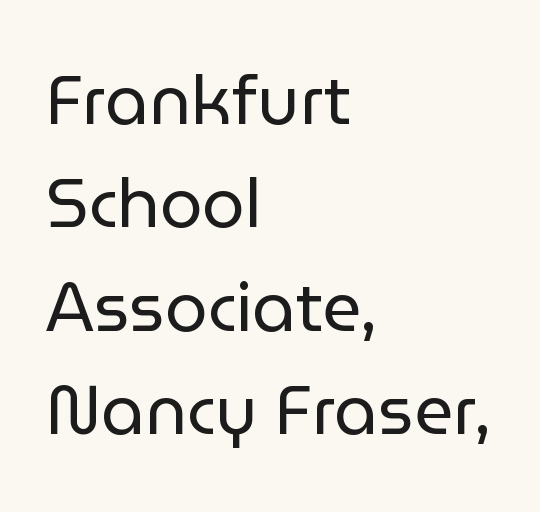
The image shows 68 px regular-weight sans-serif type, upright; set left-aligned, normal line spacing (1.52x), normal letter spacing, not underlined; low stroke contrast and a medium x-height.
